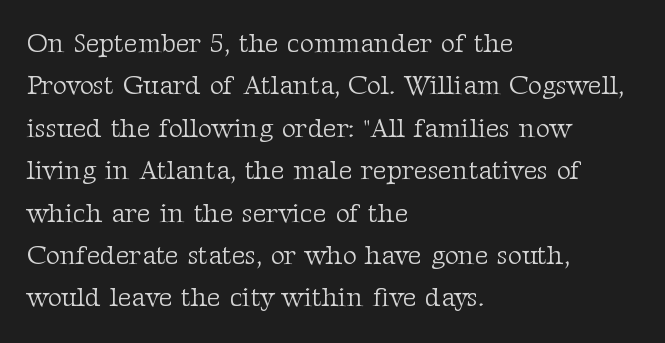
{"italic": "no", "bold": "no", "underline": "no", "align": "left", "line_spacing": "normal", "line_spacing_ratio": 1.57, "letter_spacing": "normal", "letter_spacing_em": 0.0, "glyph_px": 27}
